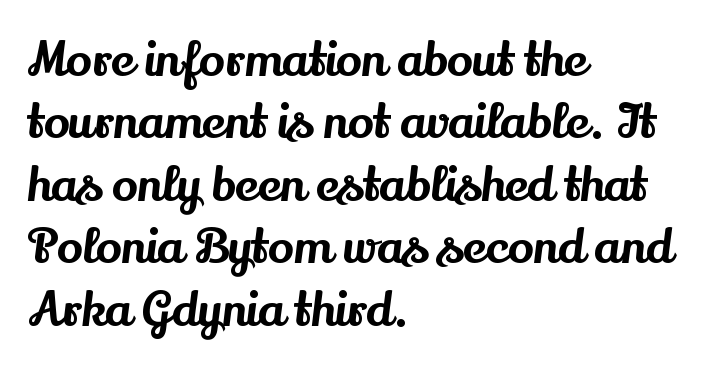
The image shows 48 px serif type; set left-aligned, normal line spacing (1.3x), normal letter spacing, not underlined; medium stroke contrast and a small x-height.
